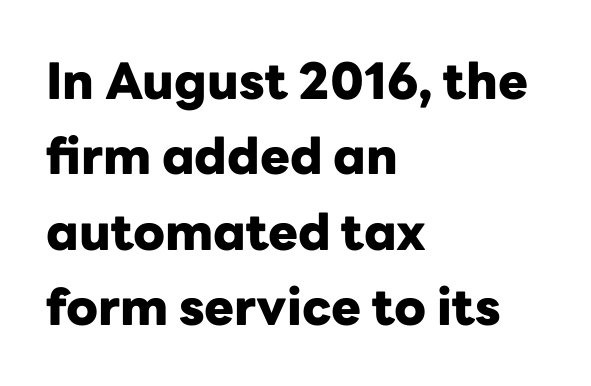
{"serif": "no", "italic": "no", "bold": "yes", "weight": "heavy", "width": "normal", "stroke_contrast": "low", "x_height": "medium", "monospaced": "no", "underline": "no", "align": "left", "line_spacing": "normal", "line_spacing_ratio": 1.51, "letter_spacing": "normal", "letter_spacing_em": 0.0, "glyph_px": 50}
